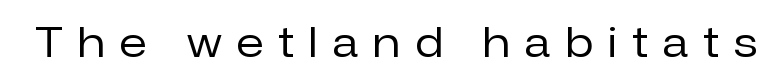
{"serif": "no", "italic": "no", "bold": "no", "weight": "regular", "width": "normal", "stroke_contrast": "low", "x_height": "medium", "monospaced": "no", "underline": "no", "letter_spacing": "wide", "letter_spacing_em": 0.37, "glyph_px": 41}
